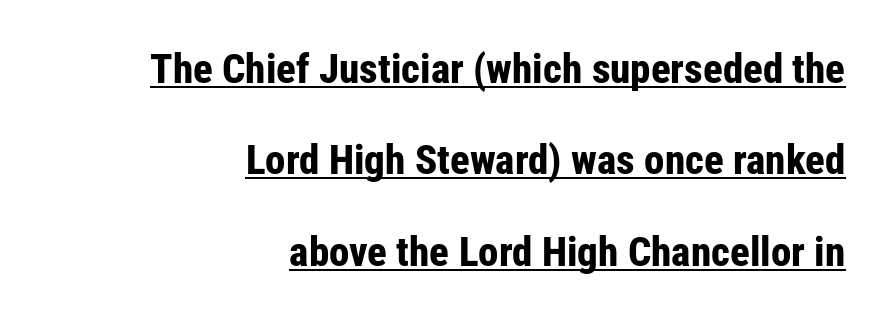
The image shows 41 px bold, condensed sans-serif type, upright; set right-aligned, loose line spacing (2.23x), normal letter spacing, underlined; low stroke contrast and a medium x-height.
